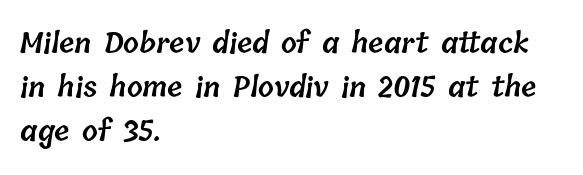
Q: Is the text bold? A: Semi-bold.
Q: Is the text underlined? A: No.
Q: How is the paragraph aligned? A: Left-aligned.
Q: Is the spacing between letters normal or unusually wide? A: Normal.
Q: Is the spacing between lines tight, normal or loose? A: Normal.
Q: Width (condensed, normal, or wide)? A: Normal.
Q: Stroke contrast? A: Low.
Q: x-height? A: Medium.
Q: Monospaced? A: No.
